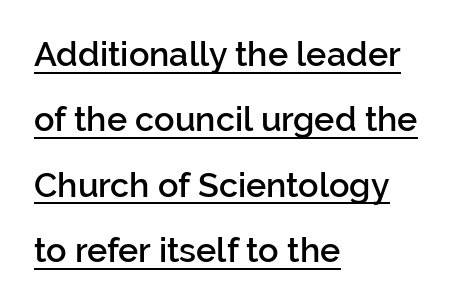
Q: Is the text bold? A: Semi-bold.
Q: Is the text italic (slanted)? A: No, it is upright.
Q: Is the typeface a serif or a sans-serif typeface? A: Sans-serif.
Q: Is the text underlined? A: Yes.
Q: How is the paragraph aligned? A: Left-aligned.
Q: Is the spacing between letters normal or unusually wide? A: Normal.
Q: Is the spacing between lines tight, normal or loose? A: Loose.
Q: Width (condensed, normal, or wide)? A: Normal.
Q: Stroke contrast? A: Low.
Q: x-height? A: Medium.
Q: Monospaced? A: No.
